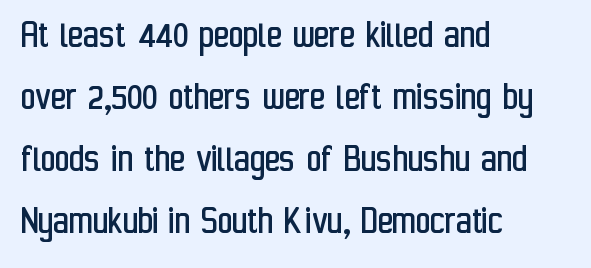
Q: Is the text bold? A: No.
Q: Is the text italic (slanted)? A: No, it is upright.
Q: Is the typeface a serif or a sans-serif typeface? A: Sans-serif.
Q: Is the text underlined? A: No.
Q: How is the paragraph aligned? A: Left-aligned.
Q: Is the spacing between letters normal or unusually wide? A: Normal.
Q: Is the spacing between lines tight, normal or loose? A: Normal.
Q: Width (condensed, normal, or wide)? A: Condensed.
Q: Stroke contrast? A: Low.
Q: x-height? A: Medium.
Q: Monospaced? A: No.
